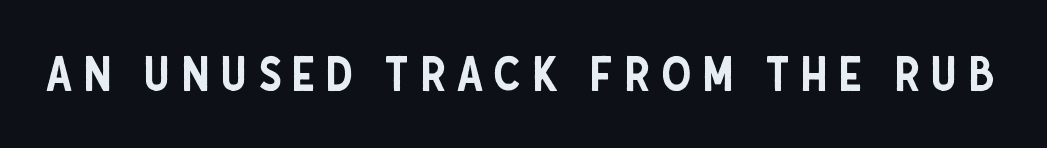
Typographically, this falls in the sans-serif category. Here the designer chose a conventional face with non-uniform glyph widths. It's the straight-up-and-down kind of type. These lines have a slow, spaced-out rhythm from letter to letter.
